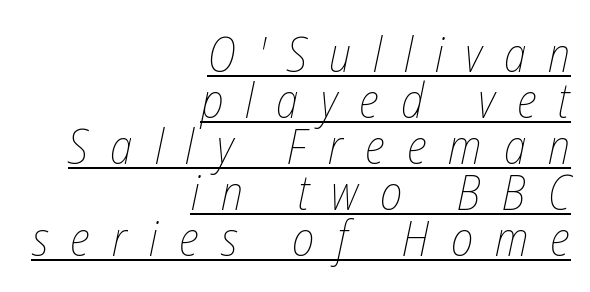
Slant detected: the letters are inclined. The rendered words wear a rule along their underside. Tracking value appears strongly positive — letters spread wide. The lines in this sample share a right terminus and differ only in where they begin. Cramped leading.
